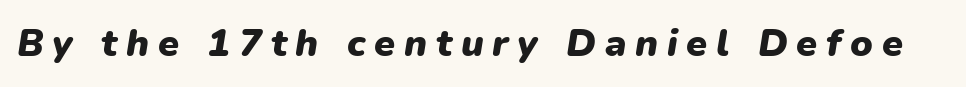
Check under the words: just untouched page. Someone cranked the tracking dial way up on this one. The face used here is proportionally spaced, like ordinary book or web type. The axis of the letterforms is tilted away from vertical. Weight check: bold — yes, fully.
